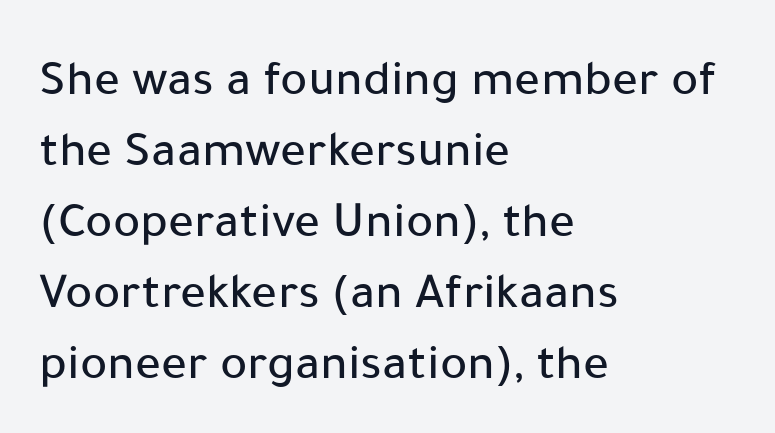
The image shows 51 px sans-serif type, upright; set left-aligned, normal line spacing (1.39x), normal letter spacing, not underlined; low stroke contrast and a medium x-height.
